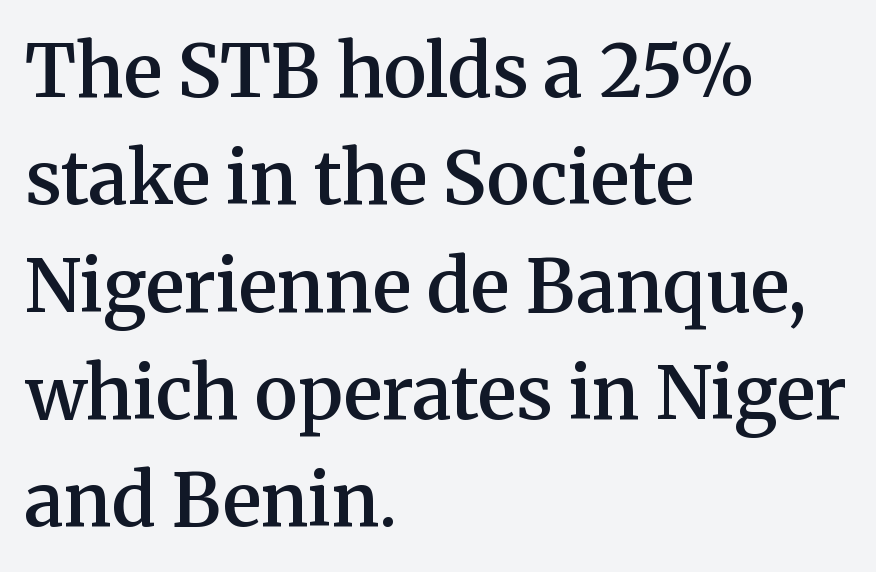
Q: Is the text bold? A: Semi-bold.
Q: Is the text italic (slanted)? A: No, it is upright.
Q: Is the typeface a serif or a sans-serif typeface? A: Serif.
Q: Is the text underlined? A: No.
Q: How is the paragraph aligned? A: Left-aligned.
Q: Is the spacing between letters normal or unusually wide? A: Normal.
Q: Is the spacing between lines tight, normal or loose? A: Normal.
Q: Width (condensed, normal, or wide)? A: Normal.
Q: Stroke contrast? A: Medium.
Q: x-height? A: Medium.
Q: Monospaced? A: No.
